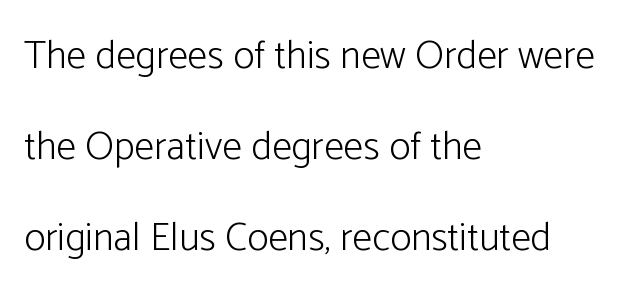
Q: Is the text bold? A: No.
Q: Is the text italic (slanted)? A: No, it is upright.
Q: Is the typeface a serif or a sans-serif typeface? A: Sans-serif.
Q: Is the text underlined? A: No.
Q: How is the paragraph aligned? A: Left-aligned.
Q: Is the spacing between letters normal or unusually wide? A: Normal.
Q: Is the spacing between lines tight, normal or loose? A: Loose.
Q: Width (condensed, normal, or wide)? A: Normal.
Q: Stroke contrast? A: Low.
Q: x-height? A: Medium.
Q: Monospaced? A: No.
